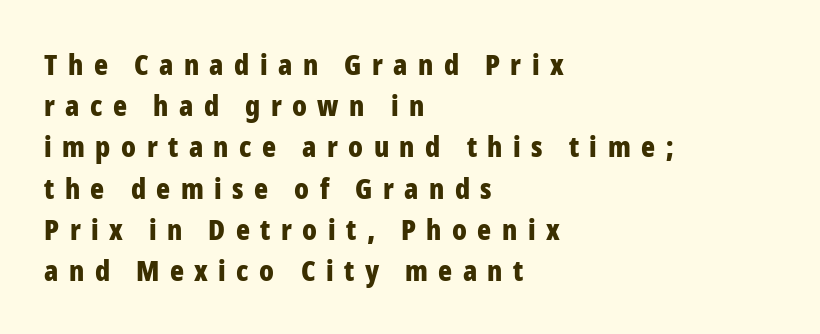
Q: Is the text bold? A: Yes.
Q: Is the text italic (slanted)? A: No, it is upright.
Q: Is the typeface a serif or a sans-serif typeface? A: Sans-serif.
Q: Is the text underlined? A: No.
Q: How is the paragraph aligned? A: Left-aligned.
Q: Is the spacing between letters normal or unusually wide? A: Unusually wide.
Q: Is the spacing between lines tight, normal or loose? A: Normal.
Q: Width (condensed, normal, or wide)? A: Condensed.
Q: Stroke contrast? A: Low.
Q: x-height? A: Medium.
Q: Monospaced? A: No.
